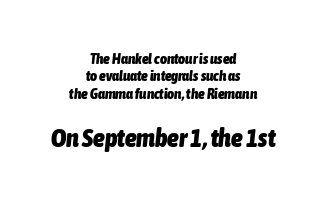
The image shows 26 px bold type, italic (leaning right); set centered, line spacing 1.16x, normal letter spacing, not underlined; the second (bottom) block is 1.73x larger.
